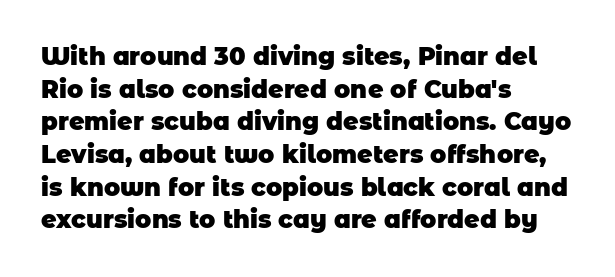
The rag falls on the right side of this text block. The space directly below the letters is spotless. The type is set solid horizontally, with unmodified tracking. Heft: maximum for text — a bold. One glance says typical: line gaps are just what's usual.
